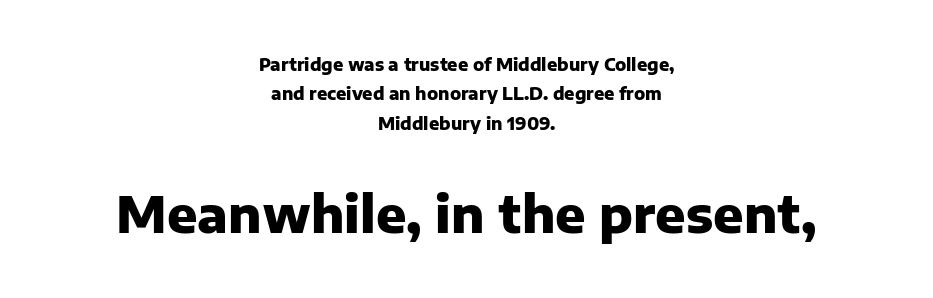
Q: Is the text bold? A: Yes.
Q: Is the text italic (slanted)? A: No, it is upright.
Q: Is the typeface a serif or a sans-serif typeface? A: Sans-serif.
Q: Is the text underlined? A: No.
Q: How is the paragraph aligned? A: Centered.
Q: Is the spacing between letters normal or unusually wide? A: Normal.
Q: Which block of text is set in a larger size, the first (top) or the second (bottom)? A: The second (bottom) one.
Q: Width (condensed, normal, or wide)? A: Normal.
Q: Stroke contrast? A: Low.
Q: x-height? A: Medium.
Q: Monospaced? A: No.
